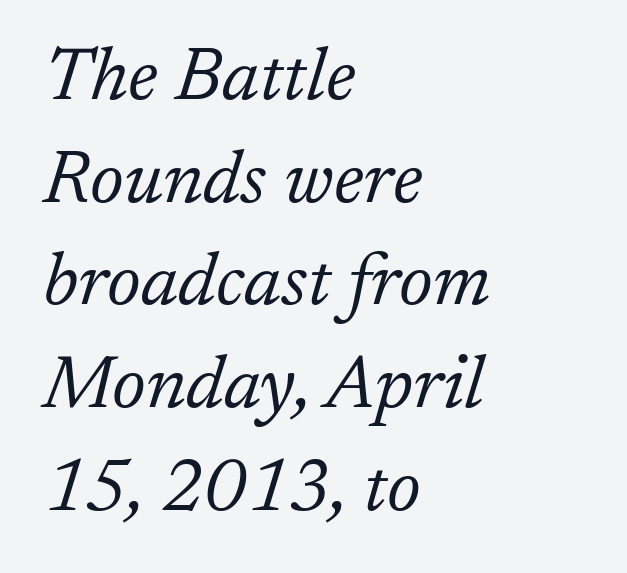
Has an underline been added? It has not. Vertical spacing — default. Each letter keeps its own natural width here, so spacing adapts to shape. One-word summary of the alignment: left. Each letter's strokes conclude with small projecting serifs.
